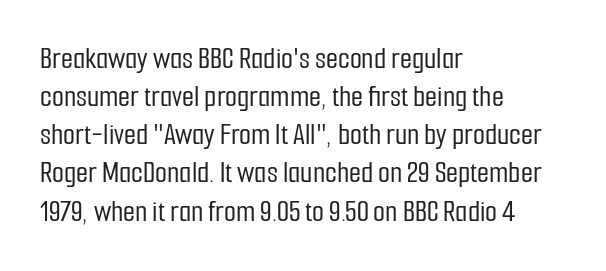
Q: Is the text italic (slanted)? A: No, it is upright.
Q: Is the typeface a serif or a sans-serif typeface? A: Sans-serif.
Q: Is the text underlined? A: No.
Q: How is the paragraph aligned? A: Left-aligned.
Q: Is the spacing between letters normal or unusually wide? A: Normal.
Q: Width (condensed, normal, or wide)? A: Condensed.
Q: Stroke contrast? A: Low.
Q: x-height? A: Medium.
Q: Monospaced? A: No.
